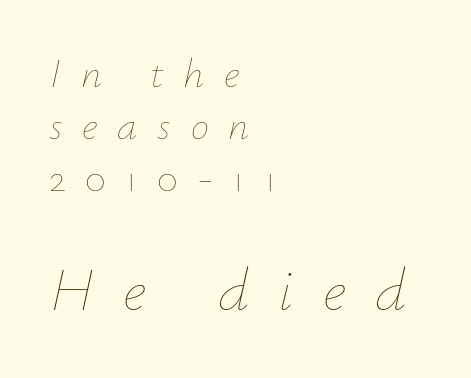
A normal amount of white space separates one row of letters from the next. Casual observation: everything's shoved over to the left. Underline: absent. Which of the two is more prominent by size? The second, at the bottom. The font's italic variant was chosen for this text. Characters follow at a spacing far wider than the type designer built in.
